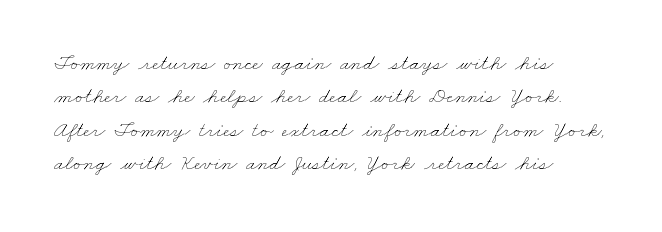
Q: Is the text bold? A: No.
Q: Is the text underlined? A: No.
Q: Is the spacing between letters normal or unusually wide? A: Normal.
Q: Is the spacing between lines tight, normal or loose? A: Normal.
